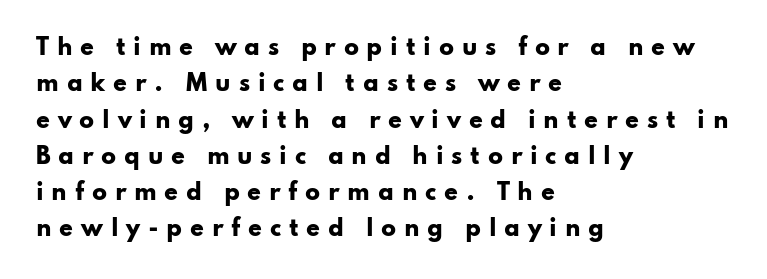
The image shows 22 px bold type, upright; set left-aligned, normal line spacing (1.65x), unusually wide letter spacing (+0.35 em), not underlined.
